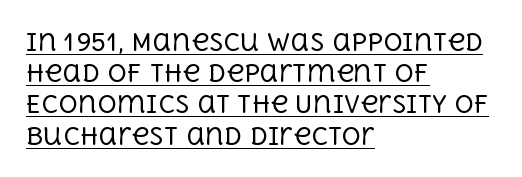
{"italic": "no", "bold": "no", "underline": "yes", "align": "left", "line_spacing": "normal", "line_spacing_ratio": 1.3, "letter_spacing": "normal", "letter_spacing_em": 0.0, "glyph_px": 24}
